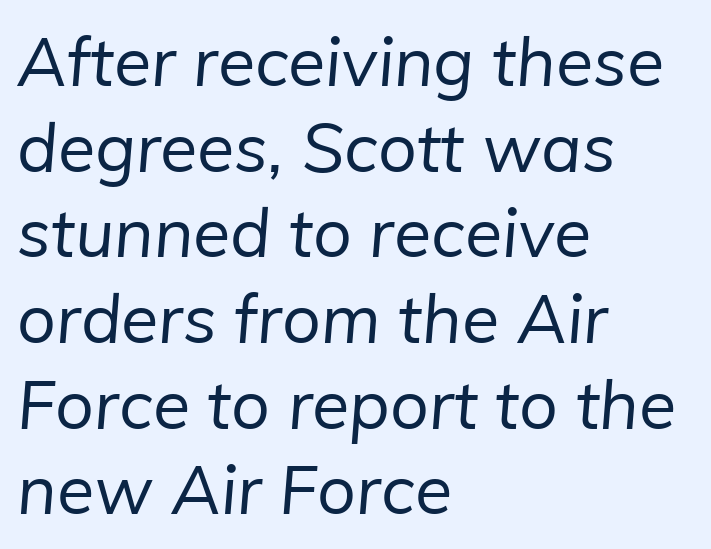
{"serif": "no", "bold": "no", "weight": "regular", "width": "normal", "stroke_contrast": "low", "x_height": "medium", "monospaced": "no", "underline": "no", "align": "left", "line_spacing": "normal", "line_spacing_ratio": 1.26, "letter_spacing": "normal", "letter_spacing_em": 0.0, "glyph_px": 68}
